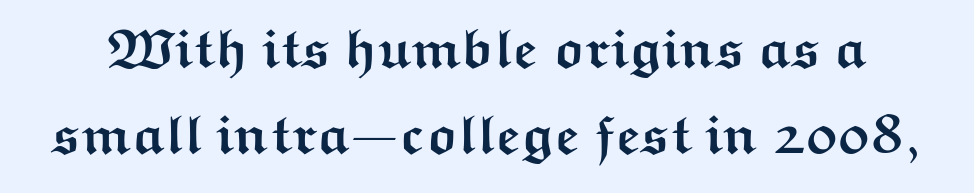
The image shows 55 px semibold, wide sans-serif type, upright; set normal line spacing (1.57x), normal letter spacing, not underlined; medium stroke contrast and a medium x-height.
